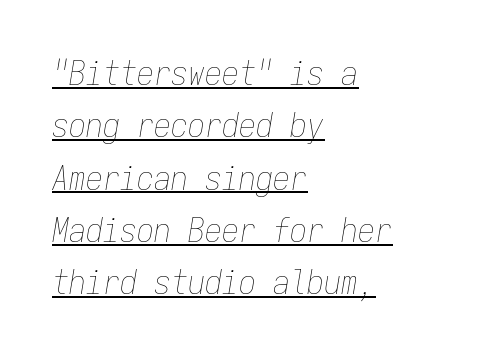
The image shows 34 px thin, condensed type, italic (leaning right), monospaced; set left-aligned, normal line spacing (1.54x), normal letter spacing, underlined; low stroke contrast and a medium x-height.
